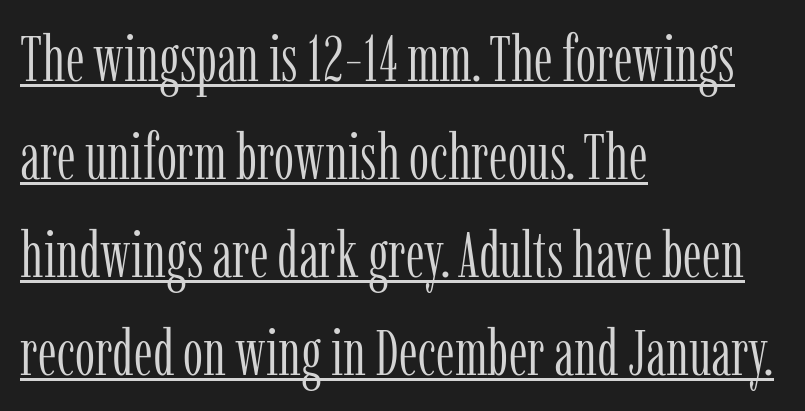
The image shows 64 px light, condensed serif type, upright; set left-aligned, normal line spacing (1.53x), normal letter spacing, underlined; low stroke contrast and a medium x-height.
